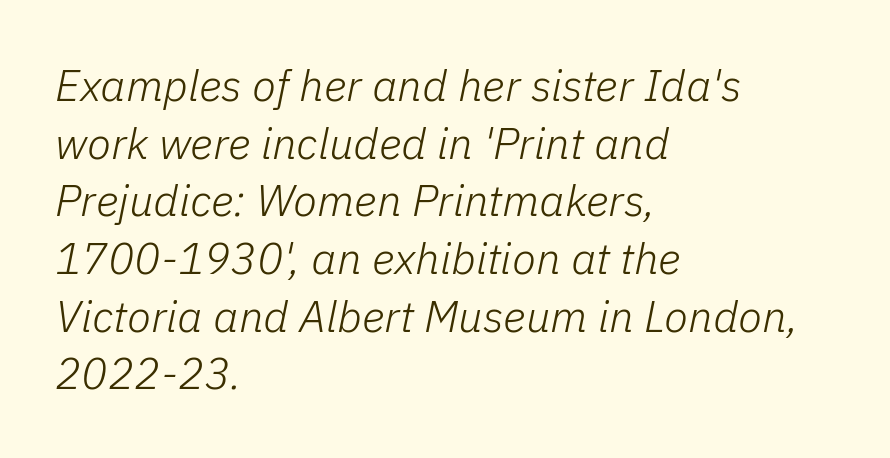
Q: Is the text bold? A: No.
Q: Is the text italic (slanted)? A: Yes, it leans right by about 11 degrees.
Q: Is the text underlined? A: No.
Q: How is the paragraph aligned? A: Left-aligned.
Q: Is the spacing between letters normal or unusually wide? A: Normal.
Q: Is the spacing between lines tight, normal or loose? A: Normal.
Q: Width (condensed, normal, or wide)? A: Normal.
Q: Stroke contrast? A: Low.
Q: x-height? A: Medium.
Q: Monospaced? A: No.
